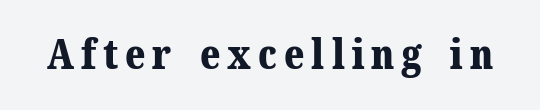
The image shows 41 px bold serif type, upright; set not underlined; medium stroke contrast and a medium x-height.
